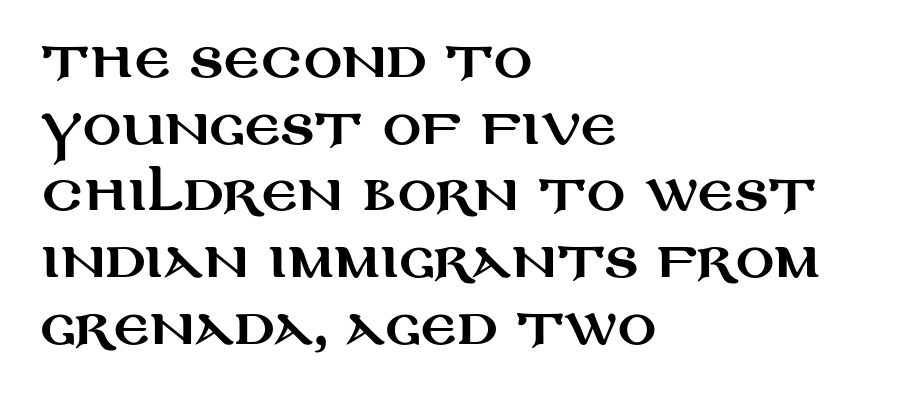
The image shows 48 px wide sans-serif type, upright; set left-aligned, normal line spacing (1.39x), normal letter spacing, not underlined; medium stroke contrast and a large x-height.
